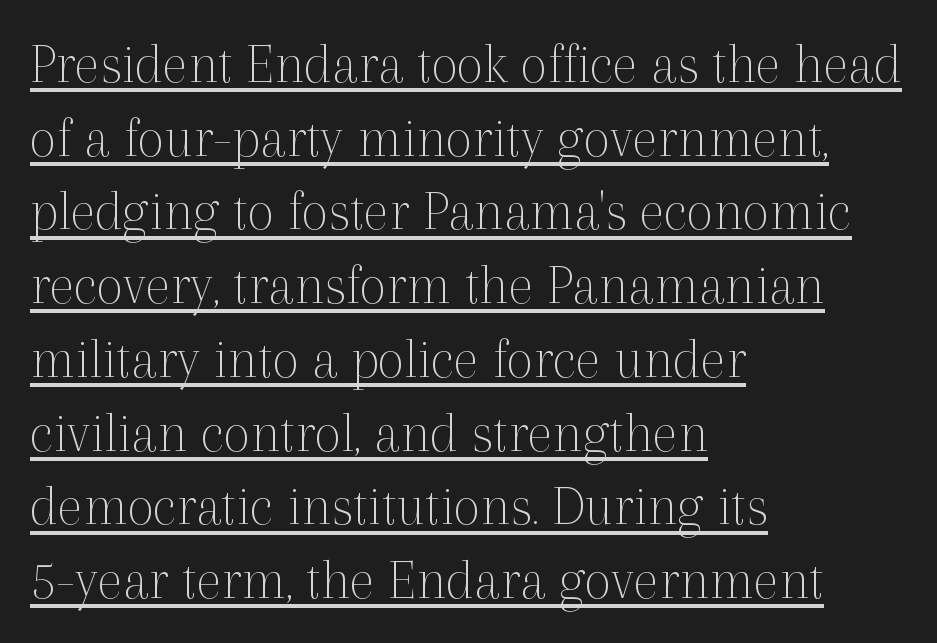
Ascenders rise straight up at ninety degrees. Normally led — the rows are evenly, conventionally spaced. Visually the block forms a straight wall on the left and a jagged coastline on the right. What decoration does the sample have? An underline. Is this a fixed-width face? No — the glyphs have proportional, varying widths.
